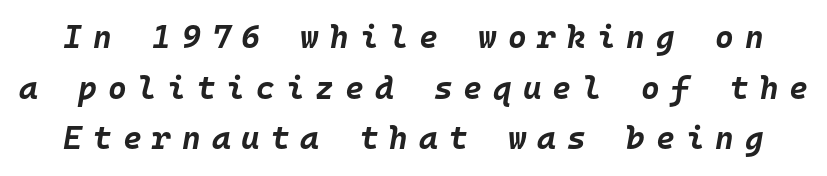
Here the designer chose a console-style face with uniform glyph widths. The text carries the slant typical of an italic or oblique font. Each new line begins a customary step beneath the previous one. Is the letter spacing exaggerated? Yes — the characters are pushed far apart.
